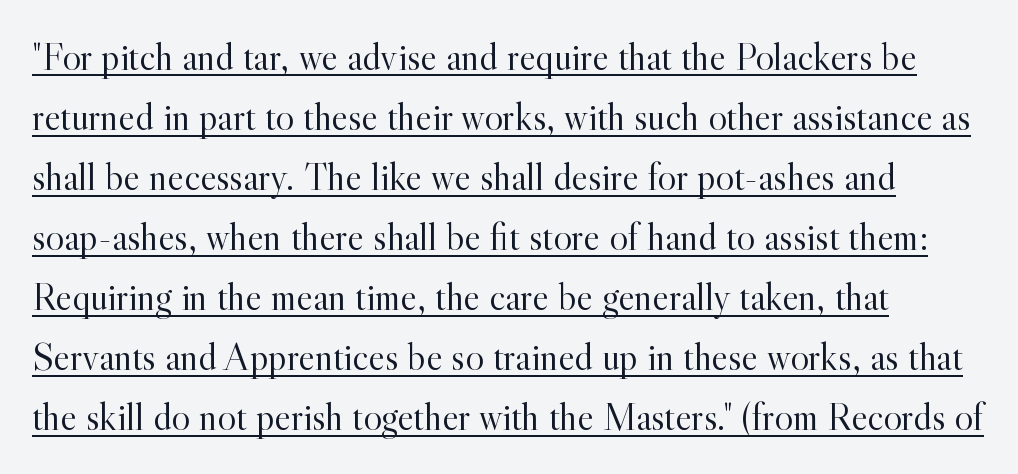
{"serif": "yes", "italic": "no", "bold": "no", "weight": "light", "width": "normal", "x_height": "small", "monospaced": "no", "underline": "yes", "align": "left", "line_spacing": "normal", "line_spacing_ratio": 1.54, "letter_spacing": "normal", "letter_spacing_em": 0.0, "glyph_px": 39}
